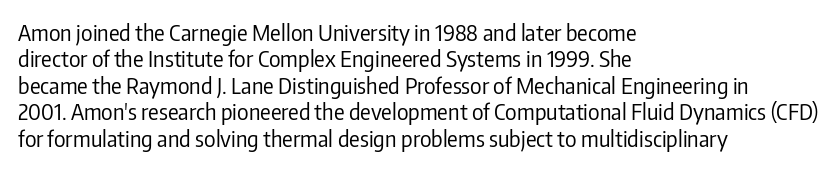
{"italic": "no", "bold": "no", "underline": "no", "align": "left", "line_spacing_ratio": 1.2, "letter_spacing": "normal", "letter_spacing_em": 0.0, "glyph_px": 22}
